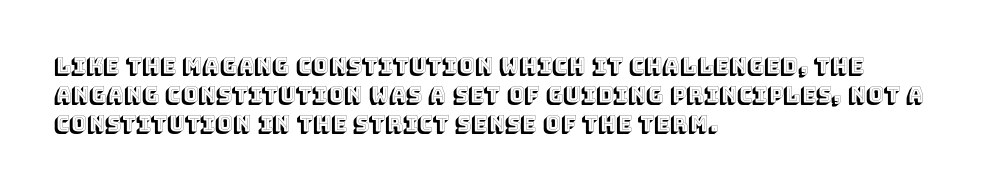
Q: Is the text italic (slanted)? A: No, it is upright.
Q: Is the text underlined? A: No.
Q: How is the paragraph aligned? A: Left-aligned.
Q: Is the spacing between letters normal or unusually wide? A: Normal.
Q: Is the spacing between lines tight, normal or loose? A: Normal.
